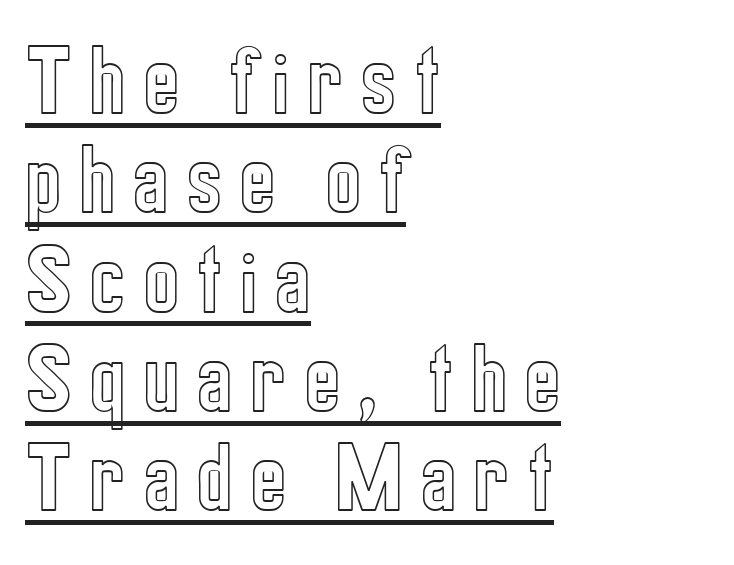
The image shows 77 px condensed type, upright; set left-aligned, normal line spacing (1.29x), unusually wide letter spacing (+0.22 em), underlined; a medium x-height.
